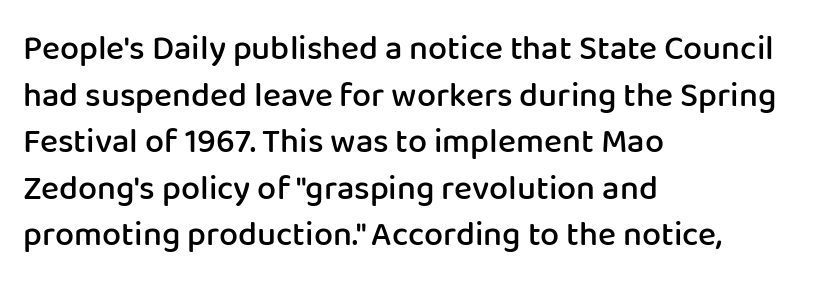
The image shows 34 px semibold sans-serif type, upright; set left-aligned, normal line spacing (1.37x), normal letter spacing, not underlined; low stroke contrast and a medium x-height.
